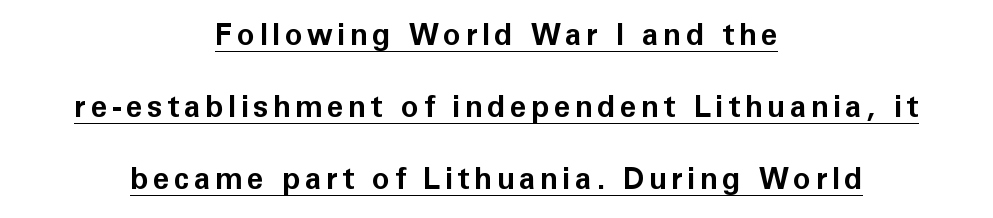
The image shows 30 px bold sans-serif type, upright; set centered, loose line spacing (2.4x), underlined; low stroke contrast and a medium x-height.
